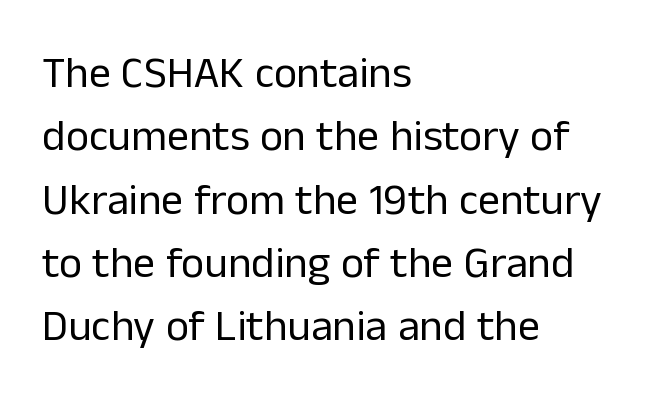
The image shows 44 px regular-weight sans-serif type, upright; set left-aligned, normal line spacing (1.44x), normal letter spacing, not underlined; low stroke contrast and a medium x-height.
